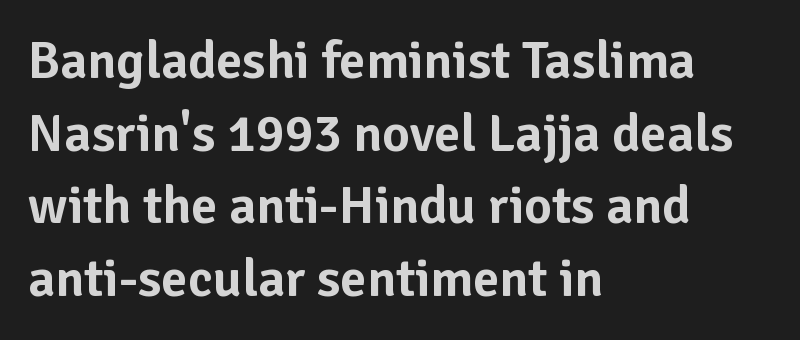
The image shows 53 px sans-serif type, upright; set left-aligned, normal line spacing (1.37x), normal letter spacing, not underlined; low stroke contrast and a medium x-height.
